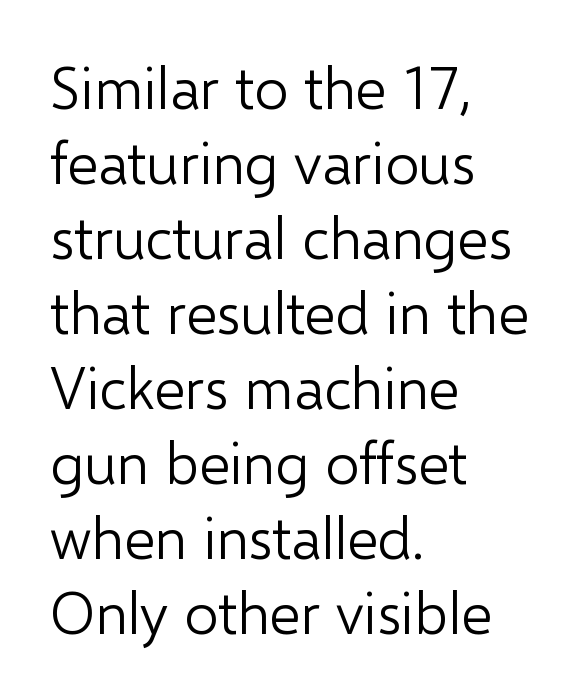
Q: Is the text bold? A: No.
Q: Is the text italic (slanted)? A: No, it is upright.
Q: Is the typeface a serif or a sans-serif typeface? A: Sans-serif.
Q: Is the text underlined? A: No.
Q: How is the paragraph aligned? A: Left-aligned.
Q: Is the spacing between letters normal or unusually wide? A: Normal.
Q: Is the spacing between lines tight, normal or loose? A: Normal.
Q: Width (condensed, normal, or wide)? A: Normal.
Q: Stroke contrast? A: Low.
Q: x-height? A: Medium.
Q: Monospaced? A: No.
